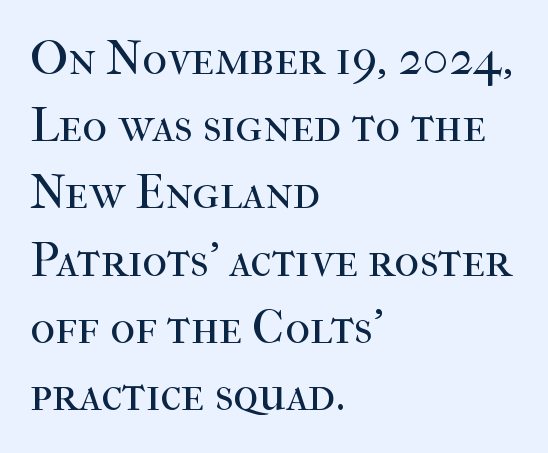
{"serif": "yes", "italic": "no", "bold": "no", "weight": "regular", "width": "normal", "stroke_contrast": "high", "x_height": "medium", "monospaced": "no", "underline": "no", "align": "left", "line_spacing": "normal", "line_spacing_ratio": 1.4, "letter_spacing": "normal", "letter_spacing_em": 0.0, "glyph_px": 48}
